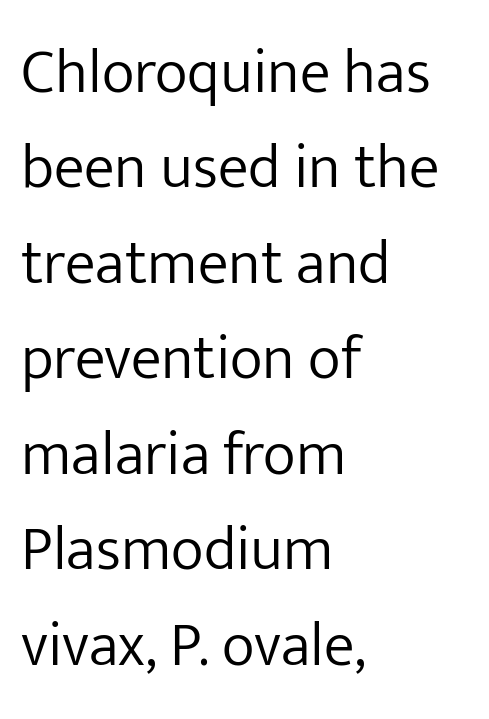
The image shows 62 px light sans-serif type, upright; set left-aligned, normal line spacing (1.54x), normal letter spacing, not underlined; low stroke contrast and a medium x-height.
